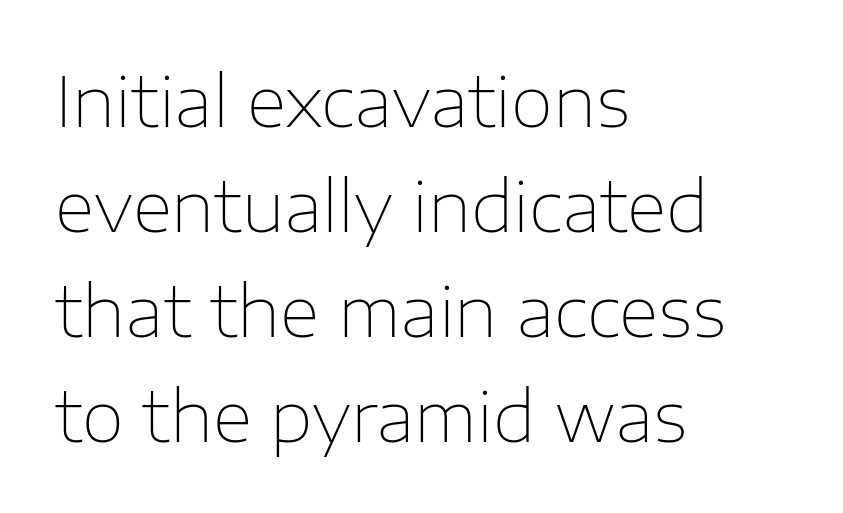
The image shows 69 px thin sans-serif type, upright; set left-aligned, normal line spacing (1.52x), normal letter spacing, not underlined; low stroke contrast and a medium x-height.
